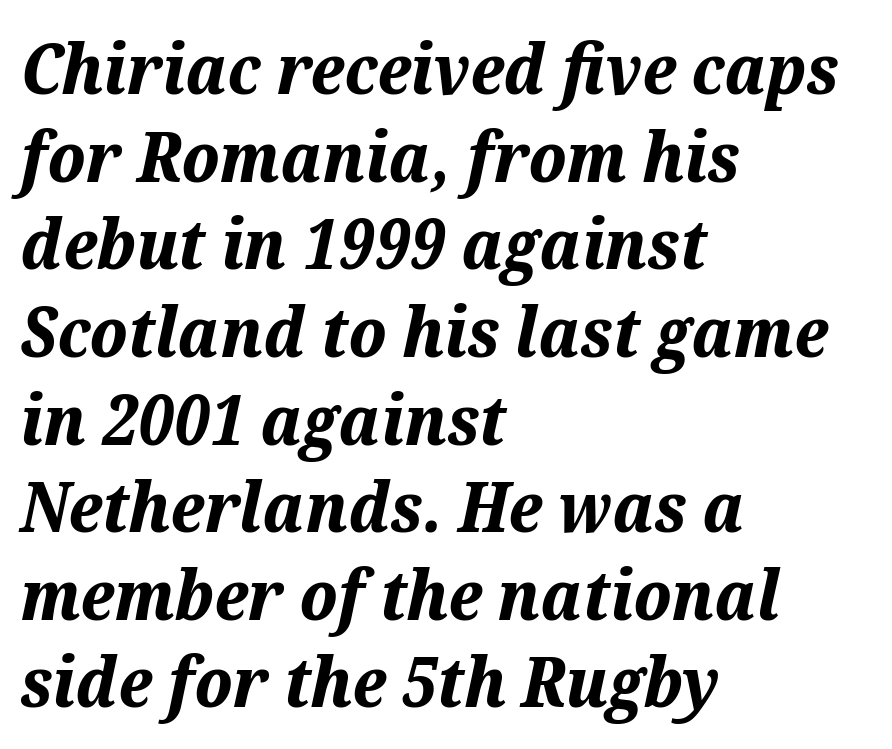
The image shows 69 px bold type, italic (leaning right); set left-aligned, normal line spacing (1.27x), normal letter spacing, not underlined; medium stroke contrast and a medium x-height.
